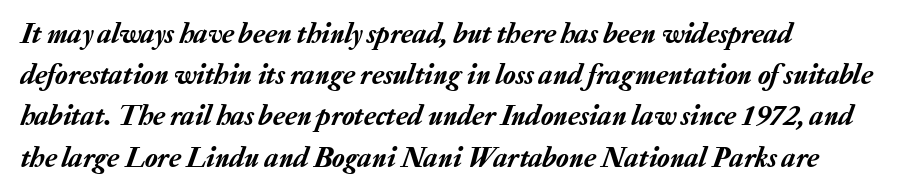
{"italic": "yes", "lean": "right", "slant_degrees": 20, "width": "normal", "stroke_contrast": "low", "x_height": "medium", "monospaced": "no", "underline": "no", "align": "left", "line_spacing": "normal", "line_spacing_ratio": 1.42, "letter_spacing": "normal", "letter_spacing_em": 0.0, "glyph_px": 29}
